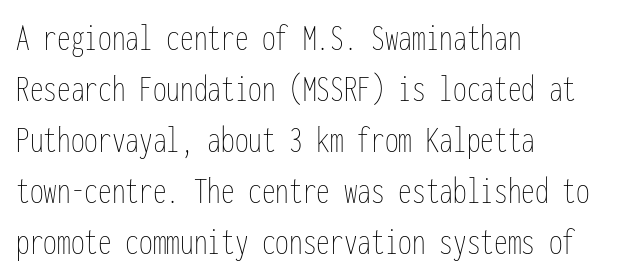
{"italic": "no", "bold": "no", "weight": "thin", "width": "condensed", "stroke_contrast": "low", "x_height": "medium", "monospaced": "yes", "underline": "no", "align": "left", "line_spacing": "normal", "line_spacing_ratio": 1.31, "letter_spacing": "normal", "letter_spacing_em": 0.0, "glyph_px": 39}
